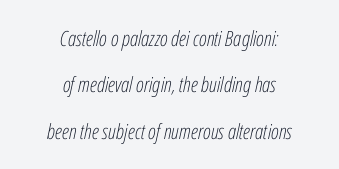
{"italic": "yes", "lean": "right", "slant_degrees": 12, "bold": "no", "underline": "no", "align": "center", "line_spacing": "loose", "line_spacing_ratio": 2.21, "letter_spacing": "normal", "letter_spacing_em": 0.0, "glyph_px": 21}
